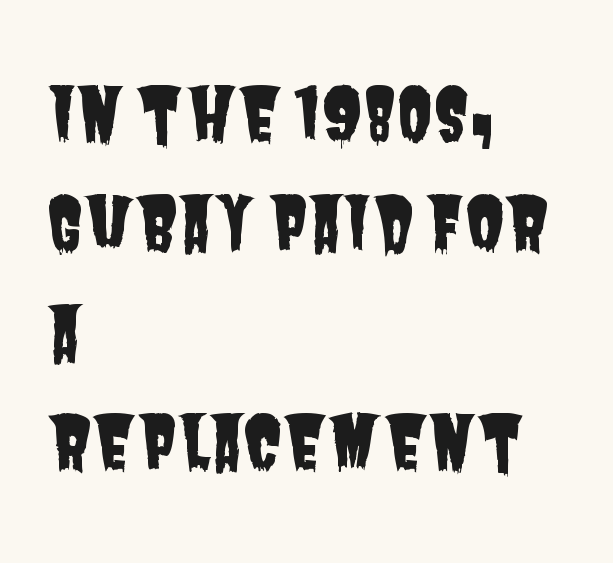
Q: Is the typeface a serif or a sans-serif typeface? A: Sans-serif.
Q: Is the text underlined? A: No.
Q: How is the paragraph aligned? A: Left-aligned.
Q: Is the spacing between letters normal or unusually wide? A: Normal.
Q: Is the spacing between lines tight, normal or loose? A: Normal.
Q: Width (condensed, normal, or wide)? A: Condensed.
Q: Stroke contrast? A: Low.
Q: x-height? A: Large.
Q: Monospaced? A: No.
